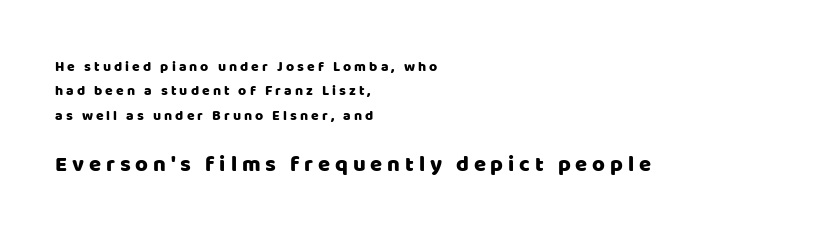
Letters rest on an invisible, unmarked baseline. The composition opens small and finishes big. The specimen reads as upright at a glance. In terms of letterspacing, this is a distinctly airy, spread setting. Leftover space on each line is placed entirely after the last word.
